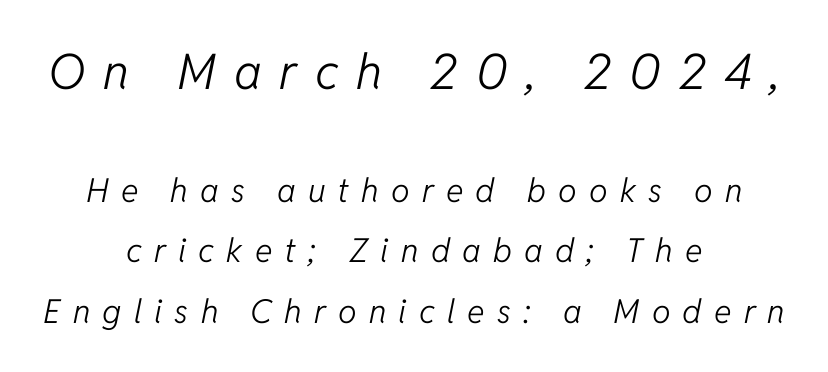
{"italic": "yes", "lean": "right", "slant_degrees": 11, "bold": "no", "weight": "light", "width": "normal", "stroke_contrast": "low", "x_height": "medium", "monospaced": "no", "underline": "no", "align": "center", "line_spacing_ratio": 1.83, "letter_spacing": "wide", "letter_spacing_em": 0.37, "larger_block": "first", "size_ratio": 1.48, "glyph_px": 49}
